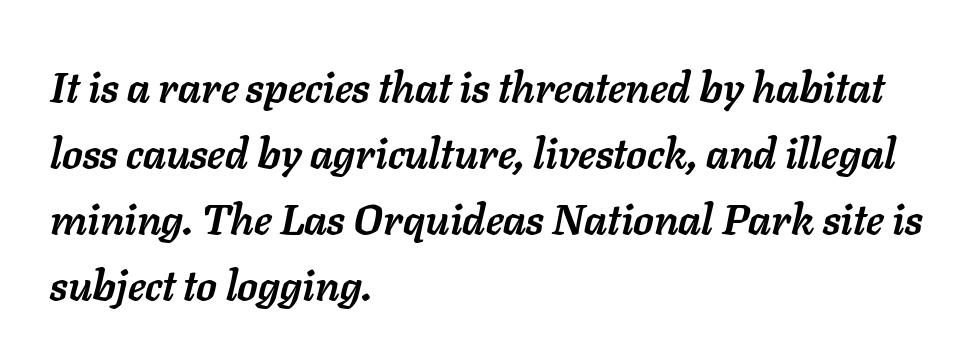
The typesetter chose a ragged-right arrangement here. A bare baseline throughout the passage. Honestly, the letter spacing is just normal — you wouldn't notice it. Note the varied advance widths — an 'i' is clearly narrower than an 'm'. Vertical spacing — default. An italicized treatment has been applied to the whole sample.
